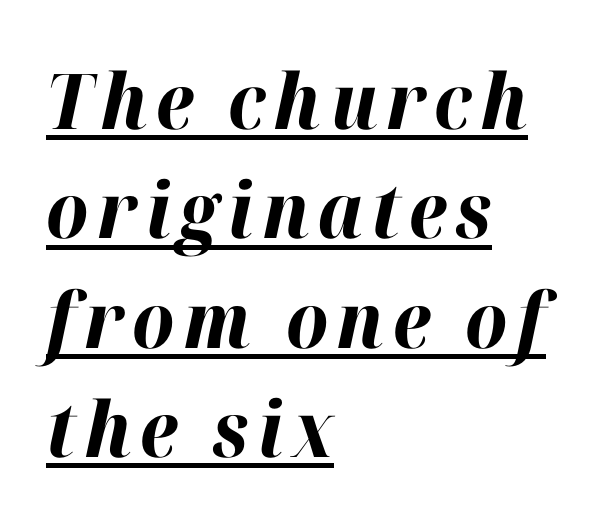
{"italic": "yes", "lean": "right", "slant_degrees": 12, "bold": "yes", "weight": "bold", "width": "normal", "stroke_contrast": "high", "x_height": "medium", "monospaced": "no", "underline": "yes", "align": "left", "line_spacing": "normal", "line_spacing_ratio": 1.42, "glyph_px": 77}
